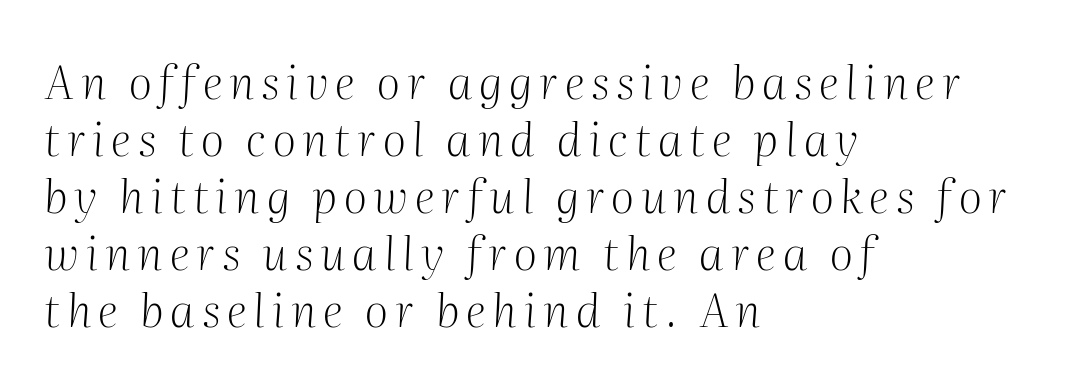
Compared with a centered layout, this one pins lines to the left instead. The font's italic variant was chosen for this text. Note: serifs present on the glyphs. Clear beneath every line of the passage. You could not count columns in this text — the font is proportionally spaced.
